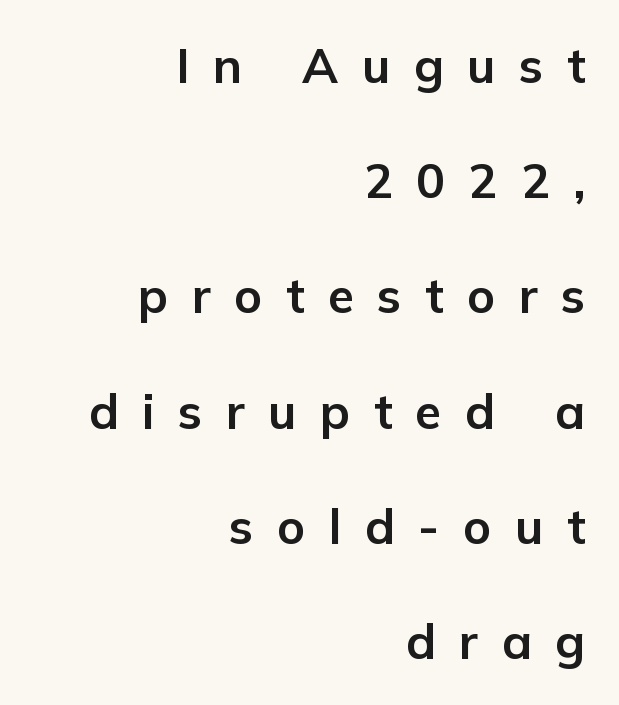
Q: Is the text bold? A: Yes.
Q: Is the text italic (slanted)? A: No, it is upright.
Q: Is the typeface a serif or a sans-serif typeface? A: Sans-serif.
Q: Is the text underlined? A: No.
Q: How is the paragraph aligned? A: Right-aligned.
Q: Is the spacing between letters normal or unusually wide? A: Unusually wide.
Q: Is the spacing between lines tight, normal or loose? A: Loose.
Q: Width (condensed, normal, or wide)? A: Normal.
Q: Stroke contrast? A: Low.
Q: x-height? A: Medium.
Q: Monospaced? A: No.
